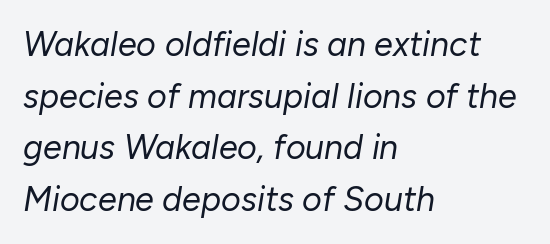
The image shows 34 px regular-weight type, italic (leaning right); set left-aligned, normal line spacing (1.52x), normal letter spacing, not underlined; low stroke contrast and a medium x-height.
